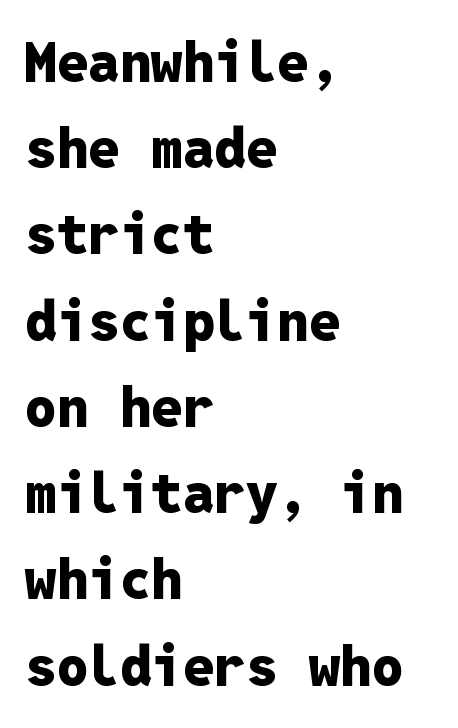
The rendering shows plain stroke endings on the letterforms — a sans-serif design. Letter spacing: default. The vertical gap from one line to the next is medium. Notice how the stems are strictly vertical — no italics here. Teacher's note: observe the even left margin — that is flush-left alignment. This is heavy type, rendered in bold.
